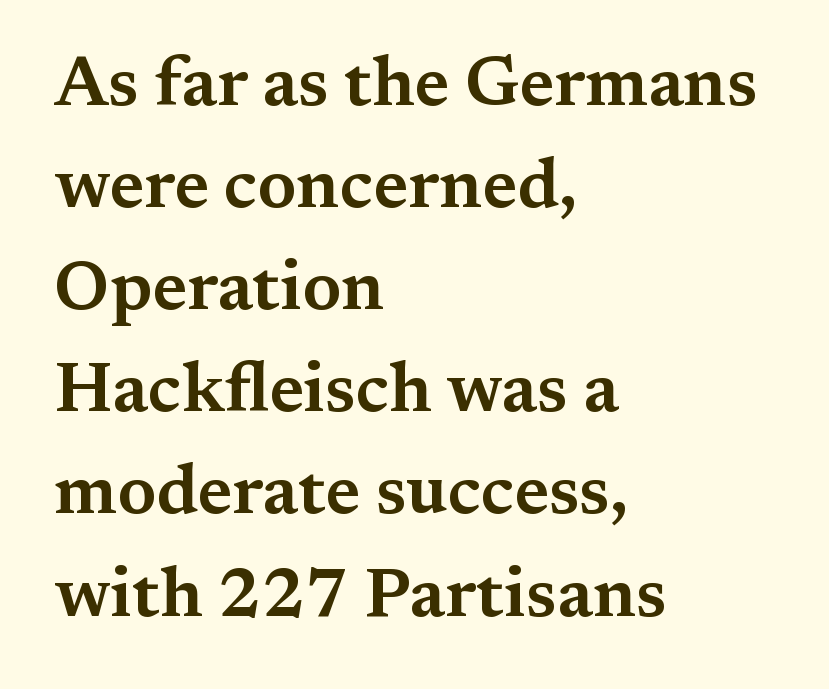
Q: Is the text italic (slanted)? A: No, it is upright.
Q: Is the typeface a serif or a sans-serif typeface? A: Serif.
Q: Is the text underlined? A: No.
Q: How is the paragraph aligned? A: Left-aligned.
Q: Is the spacing between letters normal or unusually wide? A: Normal.
Q: Is the spacing between lines tight, normal or loose? A: Normal.
Q: Width (condensed, normal, or wide)? A: Wide.
Q: Stroke contrast? A: Medium.
Q: x-height? A: Medium.
Q: Monospaced? A: No.
